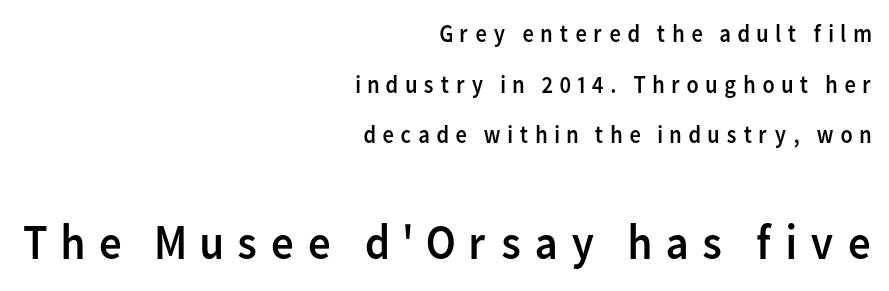
Successive baselines arrive slowly, with a big drop between each. Regarding serifs, this sample does without them. Think of a printed novel: that variable character pitch is what you see here. Look at the tracking — it's clearly loosened, letters drifting apart. Is the lower block the larger one? Yes — the lower block carries the bigger type. Caption: face not bold, strokes unweighted.
